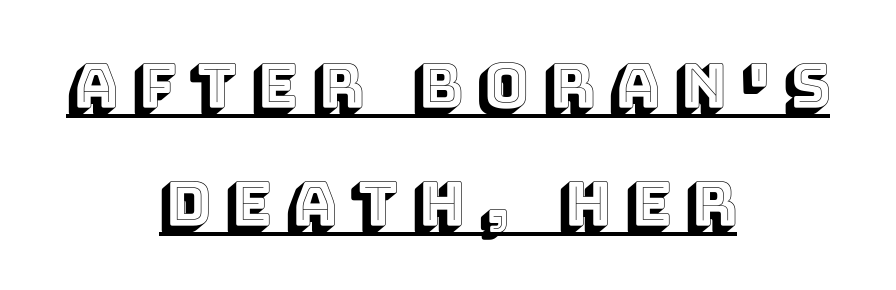
Q: Is the text italic (slanted)? A: No, it is upright.
Q: Is the text underlined? A: Yes.
Q: How is the paragraph aligned? A: Centered.
Q: Is the spacing between letters normal or unusually wide? A: Unusually wide.
Q: Is the spacing between lines tight, normal or loose? A: Loose.
Q: Width (condensed, normal, or wide)? A: Normal.
Q: x-height? A: Large.
Q: Monospaced? A: No.
